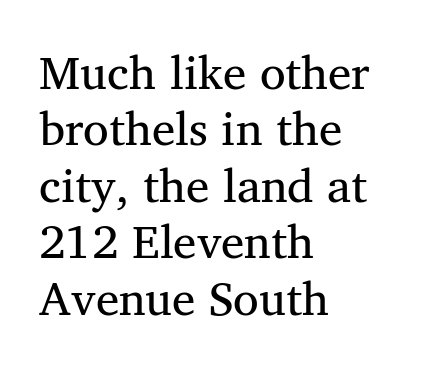
{"serif": "yes", "italic": "no", "bold": "no", "weight": "regular", "width": "normal", "stroke_contrast": "medium", "x_height": "medium", "monospaced": "no", "underline": "no", "align": "left", "line_spacing_ratio": 1.2, "letter_spacing": "normal", "letter_spacing_em": 0.0, "glyph_px": 47}
